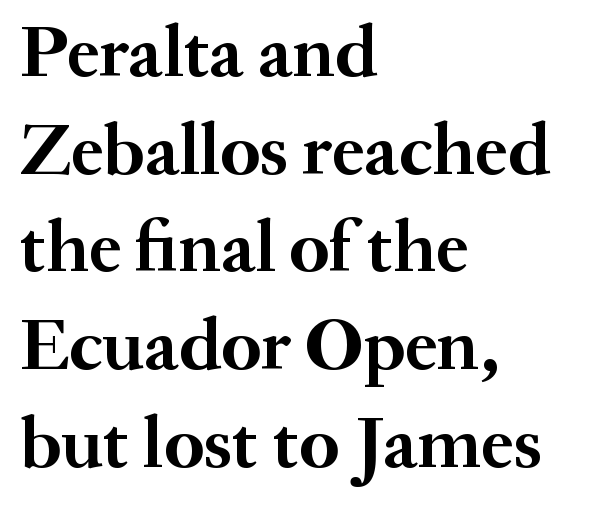
Note the varied advance widths — an 'i' is clearly narrower than an 'm'. The line-height multiplier appears to be the usual default. Horizontally, the lines are justified to the leading edge only. The typeface chosen for these lines features serifs.
